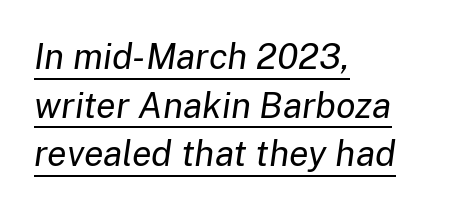
Q: Is the text bold? A: No.
Q: Is the text italic (slanted)? A: Yes, it leans right by about 8 degrees.
Q: Is the text underlined? A: Yes.
Q: How is the paragraph aligned? A: Left-aligned.
Q: Is the spacing between letters normal or unusually wide? A: Normal.
Q: Is the spacing between lines tight, normal or loose? A: Normal.
Q: Width (condensed, normal, or wide)? A: Normal.
Q: Stroke contrast? A: Low.
Q: x-height? A: Medium.
Q: Monospaced? A: No.
